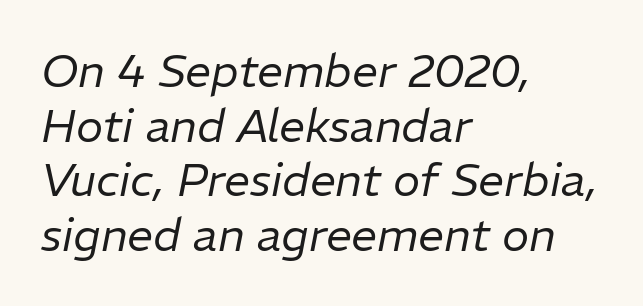
The image shows 46 px regular-weight type, italic (leaning right); set left-aligned, line spacing 1.19x, normal letter spacing, not underlined; low stroke contrast and a medium x-height.
